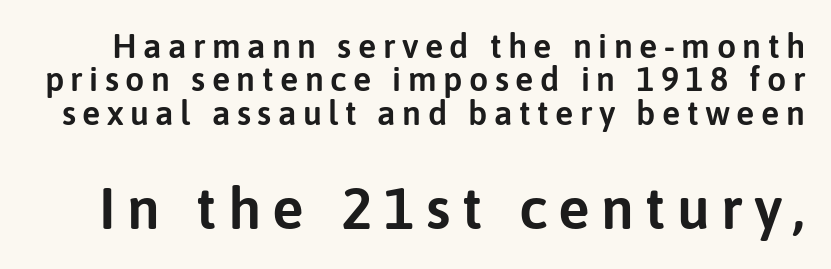
Q: Is the text italic (slanted)? A: No, it is upright.
Q: Is the typeface a serif or a sans-serif typeface? A: Sans-serif.
Q: Is the text underlined? A: No.
Q: Is the spacing between lines tight, normal or loose? A: Tight.
Q: Which block of text is set in a larger size, the first (top) or the second (bottom)? A: The second (bottom) one.
Q: Width (condensed, normal, or wide)? A: Normal.
Q: Stroke contrast? A: Low.
Q: x-height? A: Medium.
Q: Monospaced? A: No.
